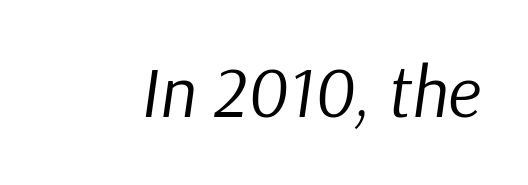
Q: Is the text bold? A: No.
Q: Is the text italic (slanted)? A: Yes, it leans right by about 9 degrees.
Q: Is the text underlined? A: No.
Q: Is the spacing between letters normal or unusually wide? A: Normal.
Q: Width (condensed, normal, or wide)? A: Normal.
Q: Stroke contrast? A: Low.
Q: x-height? A: Medium.
Q: Monospaced? A: No.
